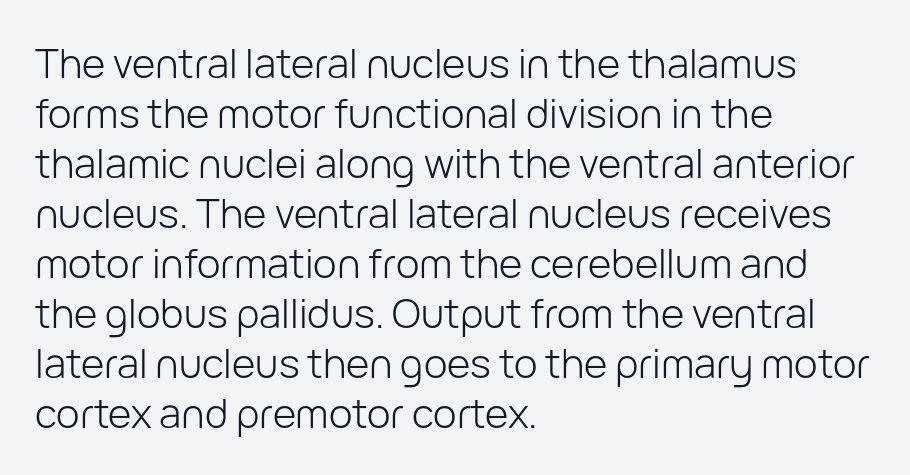
The image shows 40 px light sans-serif type, upright; set left-aligned, normal line spacing (1.25x), normal letter spacing, not underlined; low stroke contrast and a medium x-height.
